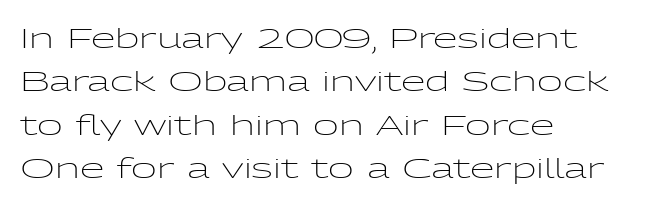
The image shows 28 px light, wide sans-serif type, upright; set left-aligned, normal line spacing (1.55x), normal letter spacing, not underlined; low stroke contrast and a medium x-height.
